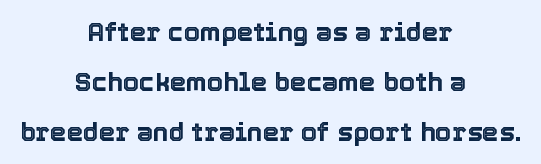
Q: Is the text italic (slanted)? A: No, it is upright.
Q: Is the text underlined? A: No.
Q: How is the paragraph aligned? A: Centered.
Q: Is the spacing between letters normal or unusually wide? A: Normal.
Q: Is the spacing between lines tight, normal or loose? A: Loose.
